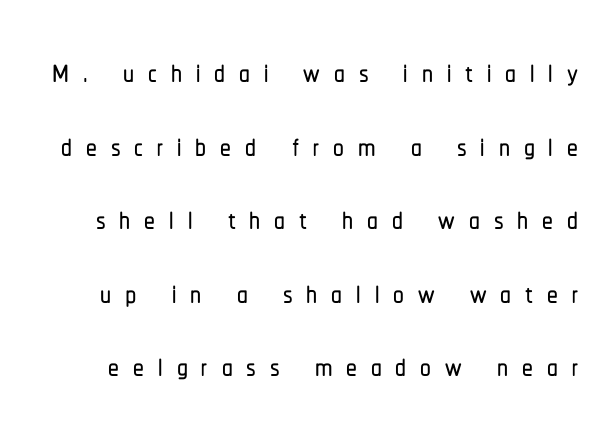
Style check: upright. Has an underline been added? It has not. The tracking jumps out immediately: characters are airy and widely separated. Does the type have serifs? No, each stem ends abruptly. This sample has the flowing, uneven cadence of proportional lettering.
